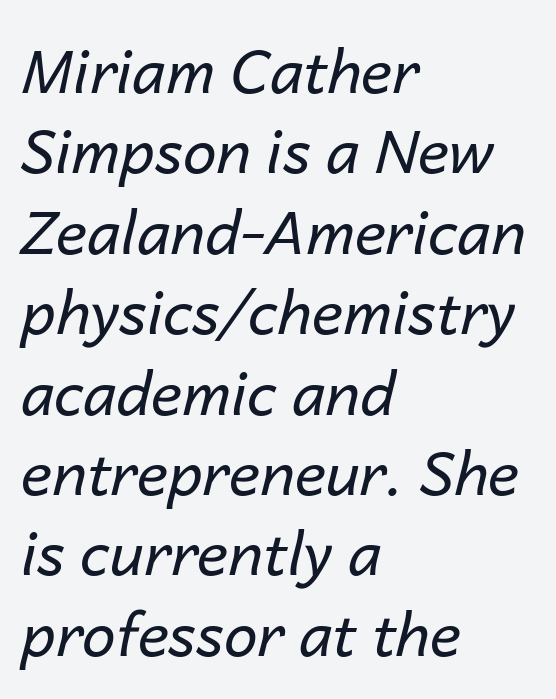
The image shows 60 px regular-weight type, italic (leaning right); set left-aligned, normal line spacing (1.34x), normal letter spacing, not underlined; low stroke contrast and a medium x-height.
